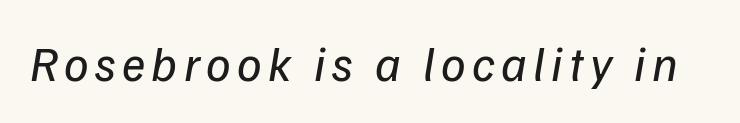
Counters stay open thanks to moderate or lighter strokes. Think of a printed novel: that variable character pitch is what you see here. Examine the stroke ends and you'll find no serifs. Only glyphs here, with clear space below each row.
